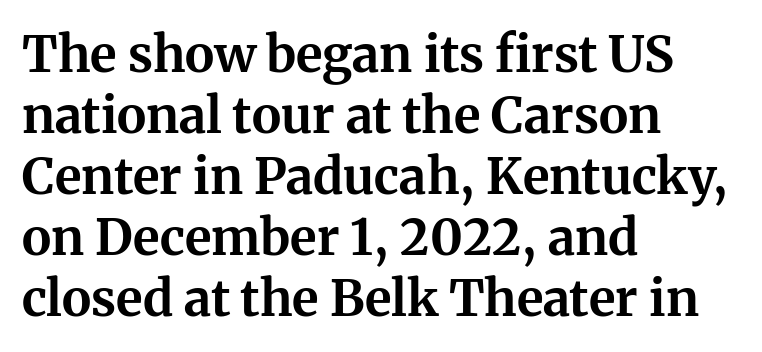
The image shows 50 px bold serif type, upright; set left-aligned, line spacing 1.22x, normal letter spacing, not underlined; medium stroke contrast and a medium x-height.
